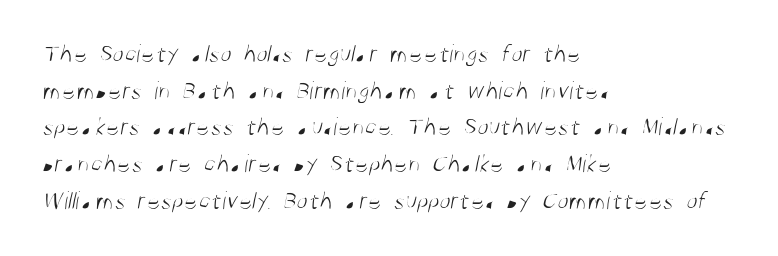
Q: Is the text bold? A: No.
Q: Is the text underlined? A: No.
Q: How is the paragraph aligned? A: Left-aligned.
Q: Is the spacing between letters normal or unusually wide? A: Normal.
Q: Is the spacing between lines tight, normal or loose? A: Normal.
